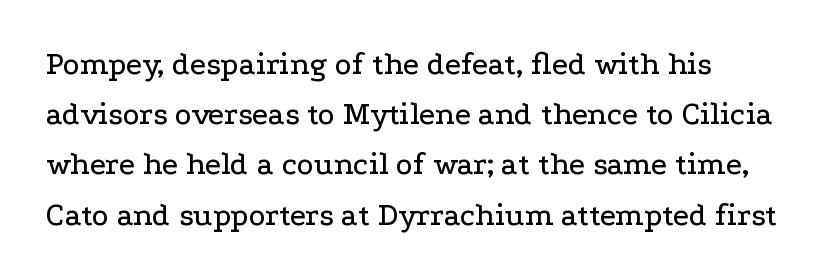
Q: Is the text italic (slanted)? A: No, it is upright.
Q: Is the typeface a serif or a sans-serif typeface? A: Serif.
Q: Is the text underlined? A: No.
Q: Is the spacing between letters normal or unusually wide? A: Normal.
Q: Is the spacing between lines tight, normal or loose? A: Normal.
Q: Width (condensed, normal, or wide)? A: Wide.
Q: Stroke contrast? A: Low.
Q: x-height? A: Medium.
Q: Monospaced? A: No.
